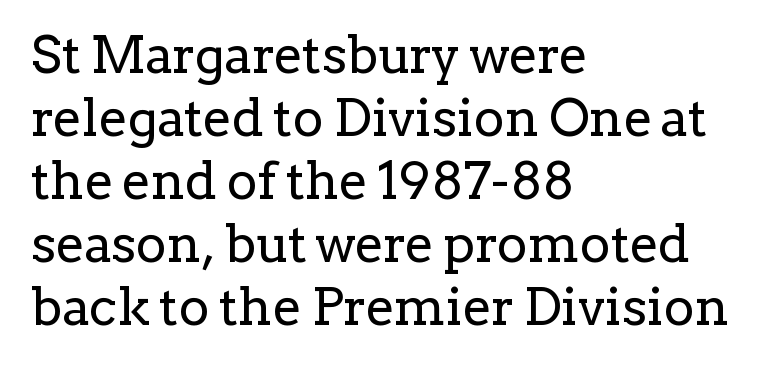
Does extra space separate the letters? No, they use regular spacing. These glyphs show unthickened strokes, regular width or finer. These lines are rendered in a variable-pitch font. Has an underline been added? It has not. Line beginnings align vertically; line endings do not.
